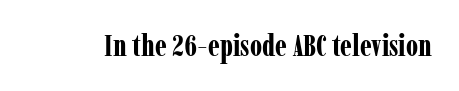
{"serif": "yes", "italic": "no", "bold": "yes", "weight": "bold", "width": "condensed", "stroke_contrast": "low", "x_height": "medium", "monospaced": "no", "underline": "no", "letter_spacing": "normal", "letter_spacing_em": 0.0, "glyph_px": 30}
